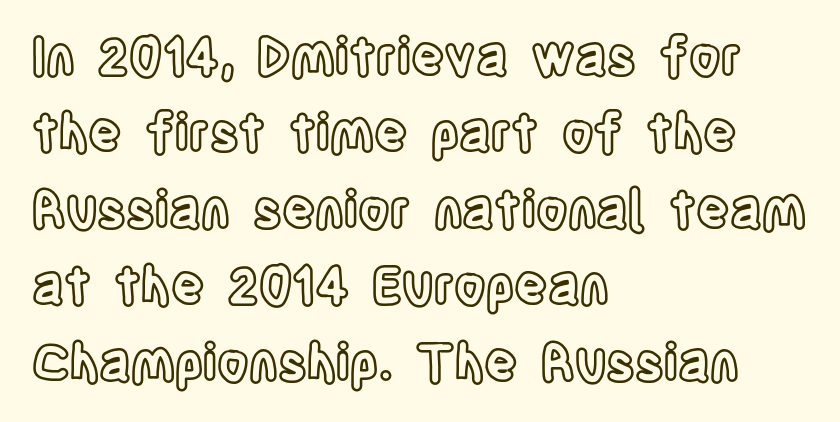
The image shows 51 px condensed type, upright; set left-aligned, normal line spacing (1.5x), normal letter spacing, not underlined; a large x-height.
